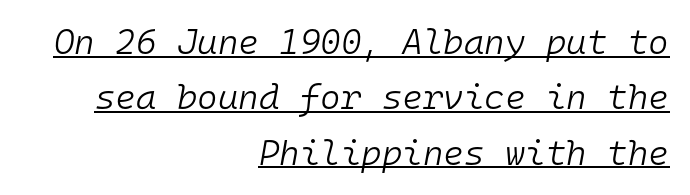
Q: Is the text bold? A: No.
Q: Is the text italic (slanted)? A: Yes, it leans right by about 10 degrees.
Q: Is the text underlined? A: Yes.
Q: How is the paragraph aligned? A: Right-aligned.
Q: Is the spacing between letters normal or unusually wide? A: Normal.
Q: Is the spacing between lines tight, normal or loose? A: Normal.
Q: Width (condensed, normal, or wide)? A: Normal.
Q: Stroke contrast? A: Low.
Q: x-height? A: Medium.
Q: Monospaced? A: Yes.
